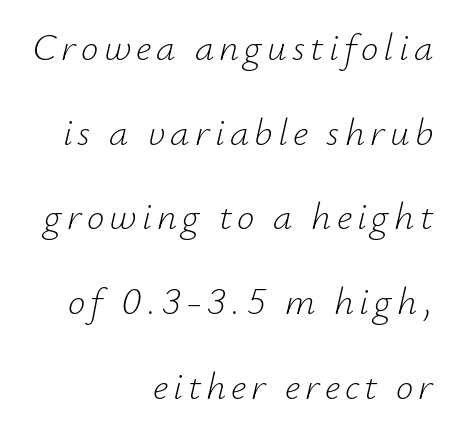
The image shows 39 px light type, italic (leaning right); set right-aligned, loose line spacing (2.17x), not underlined; low stroke contrast and a small x-height.
